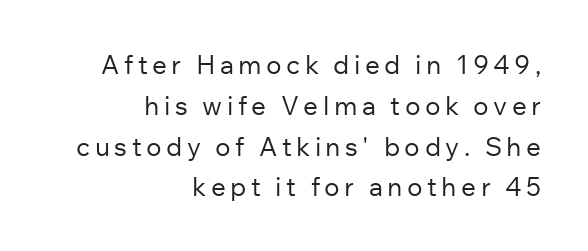
The image shows 26 px text type, upright; set right-aligned, normal line spacing (1.57x), not underlined.
